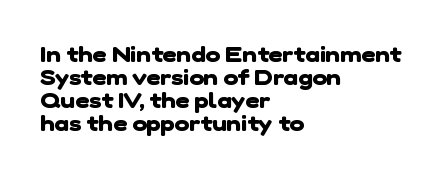
{"bold": "yes", "underline": "no", "align": "left", "line_spacing": "tight", "line_spacing_ratio": 1.05, "letter_spacing": "normal", "letter_spacing_em": 0.0, "glyph_px": 22}
